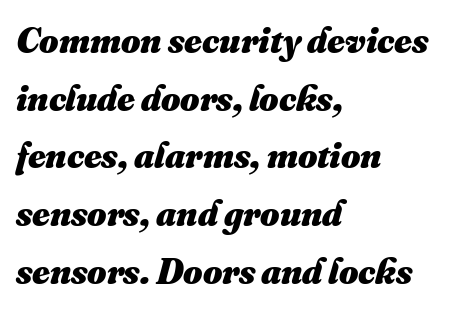
The image shows 37 px heavy type; set left-aligned, normal line spacing (1.56x), normal letter spacing, not underlined; medium stroke contrast and a small x-height.
